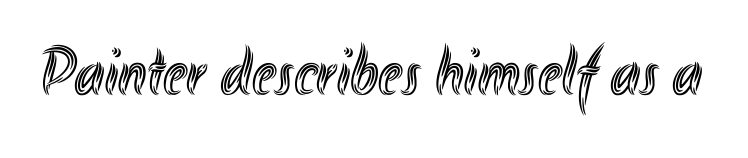
Q: Is the text italic (slanted)? A: Yes.
Q: Is the text underlined? A: No.
Q: Is the spacing between letters normal or unusually wide? A: Normal.
Q: Width (condensed, normal, or wide)? A: Condensed.
Q: x-height? A: Small.
Q: Monospaced? A: No.
